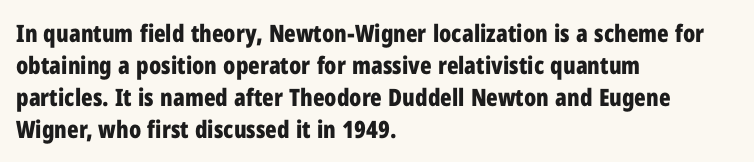
{"italic": "no", "bold": "yes", "underline": "no", "align": "left", "line_spacing": "normal", "line_spacing_ratio": 1.33, "letter_spacing": "normal", "letter_spacing_em": 0.0, "glyph_px": 24}
